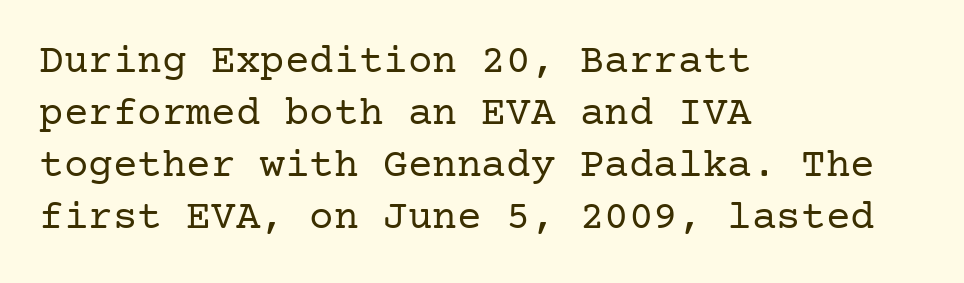
Q: Is the text bold? A: No.
Q: Is the text italic (slanted)? A: No, it is upright.
Q: Is the typeface a serif or a sans-serif typeface? A: Serif.
Q: Is the text underlined? A: No.
Q: How is the paragraph aligned? A: Left-aligned.
Q: Is the spacing between letters normal or unusually wide? A: Normal.
Q: Is the spacing between lines tight, normal or loose? A: Normal.
Q: Width (condensed, normal, or wide)? A: Normal.
Q: Stroke contrast? A: Low.
Q: x-height? A: Medium.
